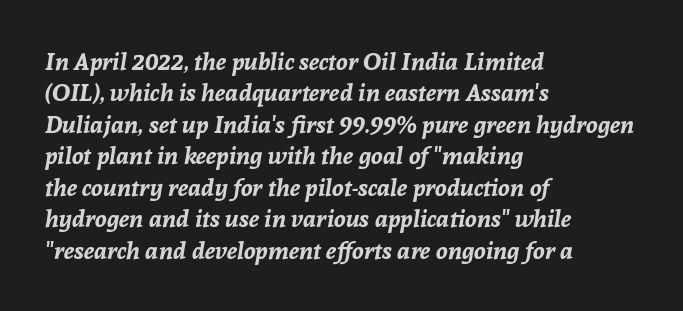
The image shows 24 px bold type, italic (leaning right); set left-aligned, normal line spacing (1.31x), normal letter spacing, not underlined.
